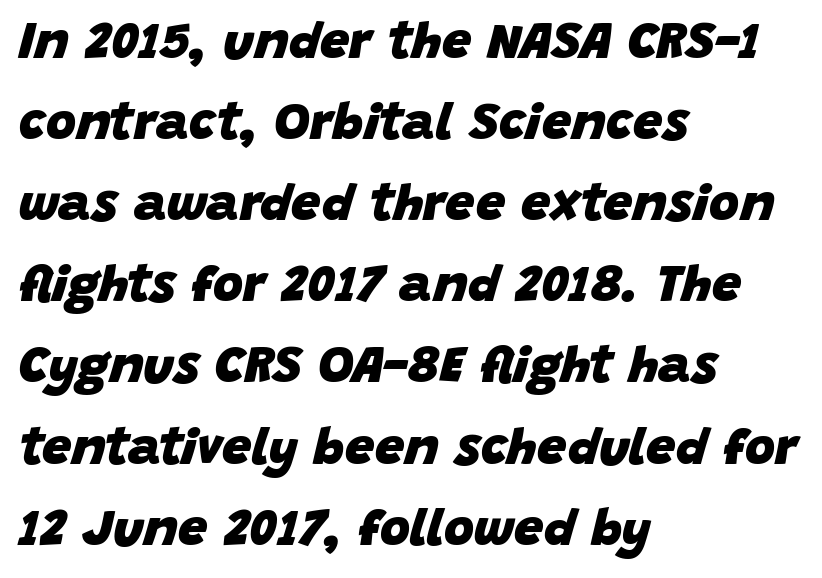
{"italic": "yes", "lean": "right", "slant_degrees": 15, "bold": "yes", "weight": "heavy", "width": "normal", "stroke_contrast": "low", "x_height": "large", "monospaced": "no", "underline": "no", "align": "left", "line_spacing": "normal", "line_spacing_ratio": 1.56, "letter_spacing": "normal", "letter_spacing_em": 0.0, "glyph_px": 52}
